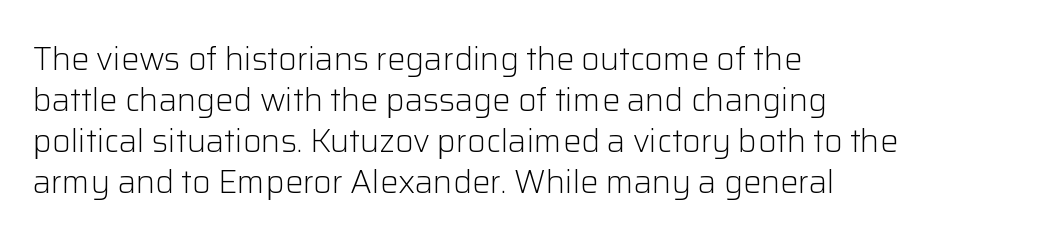
The image shows 32 px light sans-serif type, upright; set left-aligned, normal line spacing (1.28x), normal letter spacing, not underlined; low stroke contrast and a medium x-height.
